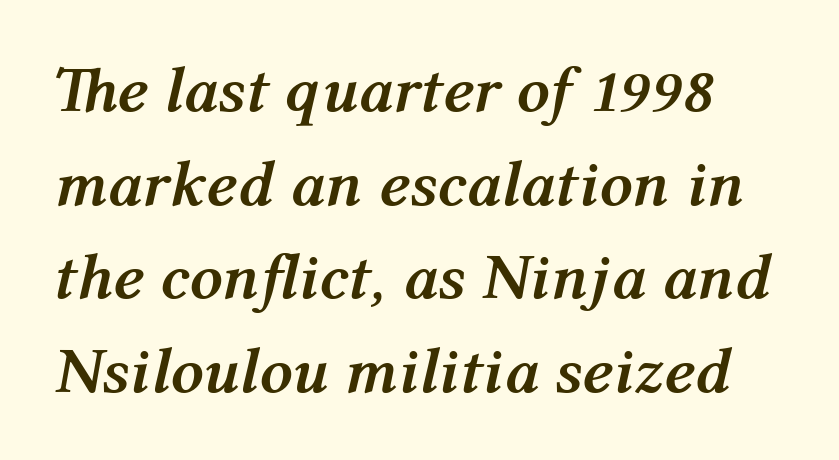
The image shows 65 px semibold type, italic (leaning right); set left-aligned, normal line spacing (1.44x), normal letter spacing, not underlined; medium stroke contrast and a medium x-height.
